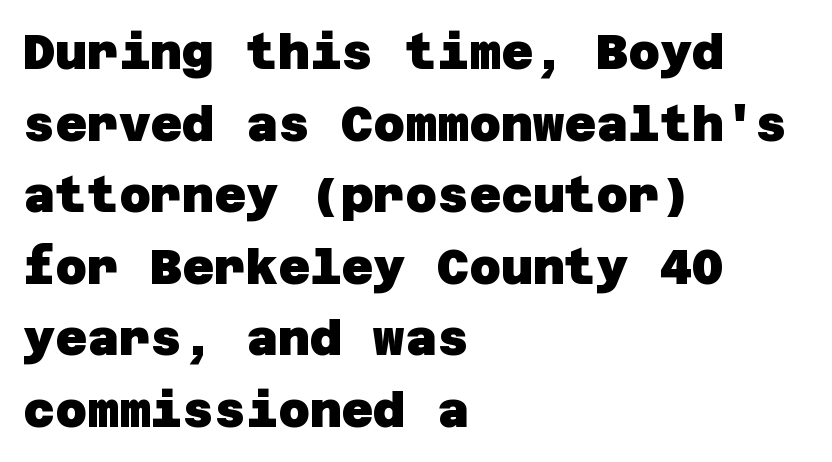
{"serif": "no", "bold": "yes", "weight": "heavy", "width": "normal", "stroke_contrast": "low", "x_height": "large", "underline": "no", "align": "left", "line_spacing": "normal", "line_spacing_ratio": 1.46, "letter_spacing": "normal", "letter_spacing_em": 0.0, "glyph_px": 49}
